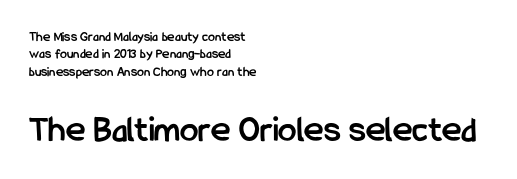
The image shows 37 px semibold, condensed sans-serif type, upright; set left-aligned, normal line spacing (1.25x), normal letter spacing, not underlined; the second (bottom) block is 2.64x larger; low stroke contrast and a medium x-height.
